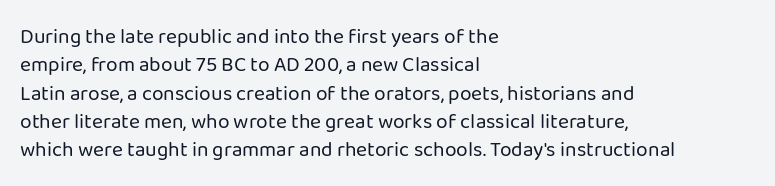
{"italic": "no", "bold": "no", "underline": "no", "align": "left", "line_spacing": "normal", "line_spacing_ratio": 1.35, "letter_spacing": "normal", "letter_spacing_em": 0.0, "glyph_px": 21}
